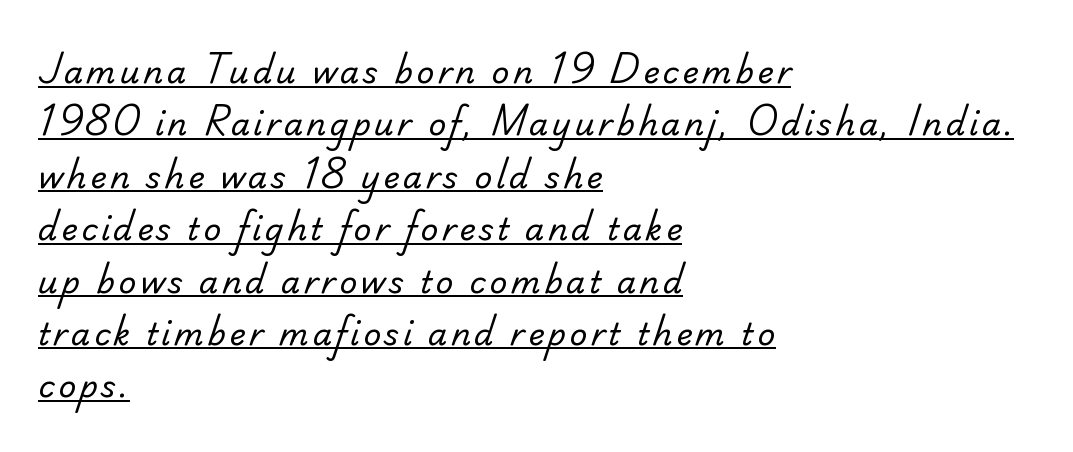
The typesetter has applied underlining to the passage shown. Each stroke keeps to a modest, everyday thickness or less. The characters display no serif detailing; their extremities are plain. Evenly set lines give the paragraph a standard silhouette.
